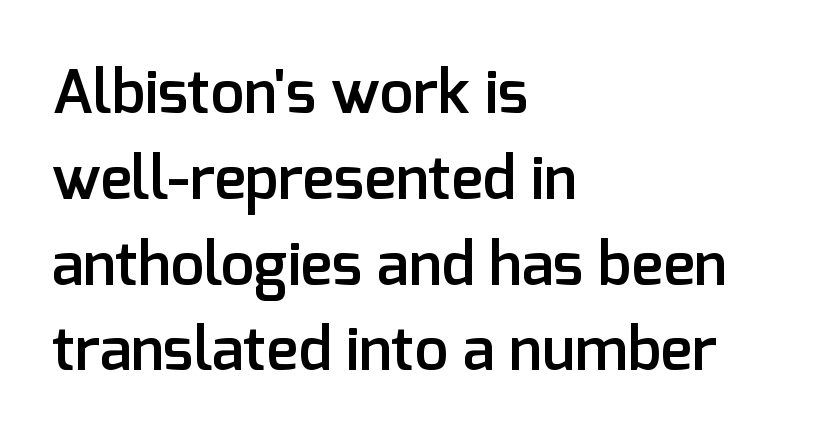
{"serif": "no", "italic": "no", "bold": "semi", "weight": "semibold", "width": "normal", "stroke_contrast": "low", "x_height": "medium", "monospaced": "no", "underline": "no", "align": "left", "line_spacing": "normal", "line_spacing_ratio": 1.43, "letter_spacing": "normal", "letter_spacing_em": 0.0, "glyph_px": 60}
